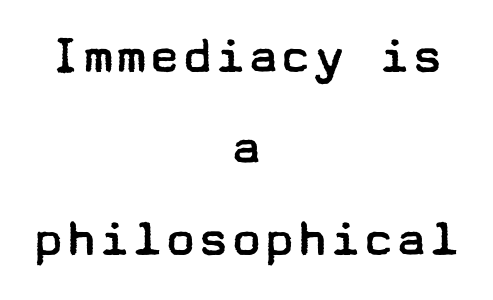
Quick note: not italic, upright. Vertically, the passage feels balanced, rows spaced as you'd expect. Rule under the text: the space is simply empty. Each letter's strokes conclude bluntly, with no projecting serifs. The rag falls on both sides of this text block equally.
